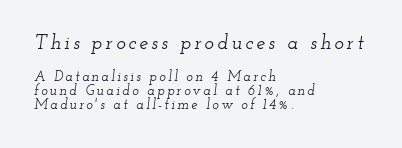
The image shows 20 px text type, italic (leaning right); set left-aligned, tight line spacing (1.01x), not underlined; the first (top) block is 1.43x larger.
